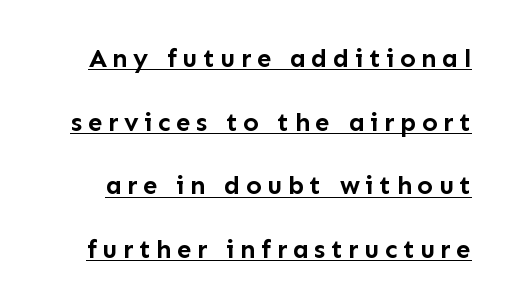
Q: Is the text bold? A: Yes.
Q: Is the text italic (slanted)? A: No, it is upright.
Q: Is the text underlined? A: Yes.
Q: Is the spacing between letters normal or unusually wide? A: Unusually wide.
Q: Is the spacing between lines tight, normal or loose? A: Loose.
